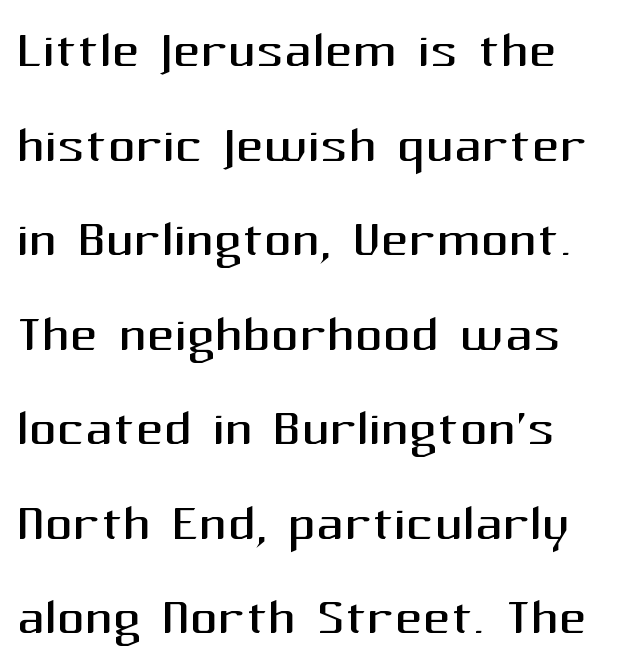
The image shows 69 px regular-weight sans-serif type, upright; set left-aligned, normal line spacing (1.37x), normal letter spacing, not underlined; medium stroke contrast and a medium x-height.
